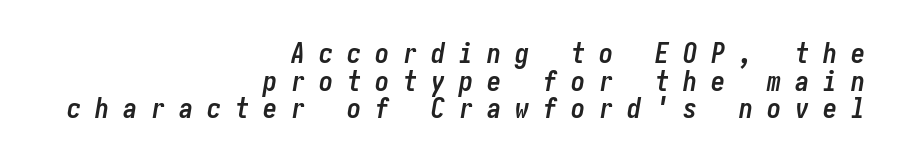
Line spacing here is tight. On the weight axis this lands at bold, roughly 700. The gap between lines stays unmarked. Short note: letters widely spaced. Quick note: italic. Visually the block forms a straight wall on the right and a jagged coastline on the left.
